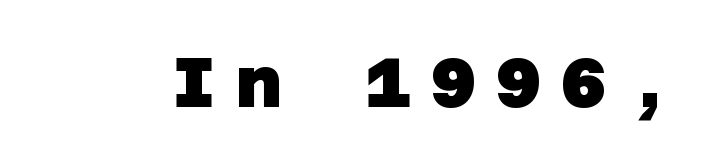
{"serif": "no", "bold": "yes", "weight": "heavy", "width": "normal", "stroke_contrast": "low", "x_height": "large", "underline": "no", "letter_spacing": "wide", "letter_spacing_em": 0.28, "glyph_px": 70}
